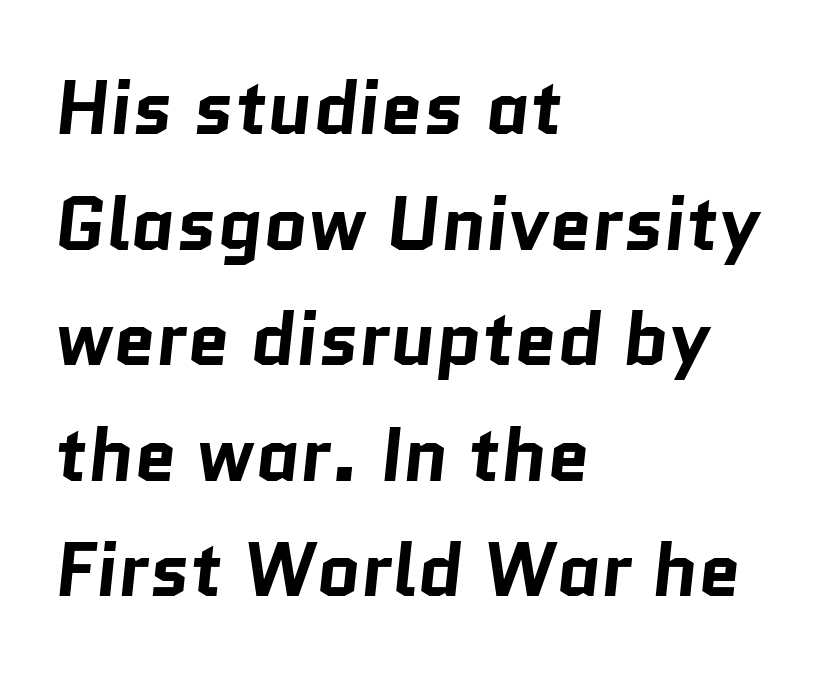
Q: Is the text bold? A: Yes.
Q: Is the typeface a serif or a sans-serif typeface? A: Sans-serif.
Q: Is the text underlined? A: No.
Q: How is the paragraph aligned? A: Left-aligned.
Q: Is the spacing between letters normal or unusually wide? A: Normal.
Q: Is the spacing between lines tight, normal or loose? A: Normal.
Q: Width (condensed, normal, or wide)? A: Normal.
Q: Stroke contrast? A: Low.
Q: x-height? A: Medium.
Q: Monospaced? A: No.
